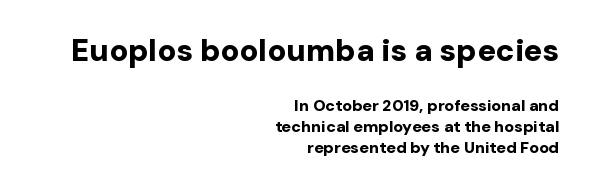
The image shows 31 px bold sans-serif type, upright; set right-aligned, normal line spacing (1.3x), normal letter spacing, not underlined; the first (top) block is 1.94x larger; low stroke contrast and a medium x-height.
